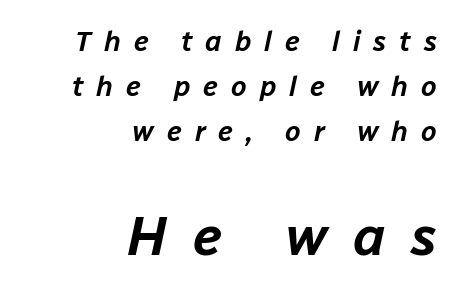
{"italic": "yes", "lean": "right", "slant_degrees": 12, "width": "normal", "stroke_contrast": "low", "x_height": "medium", "monospaced": "no", "underline": "no", "align": "right", "line_spacing": "normal", "line_spacing_ratio": 1.61, "letter_spacing": "wide", "letter_spacing_em": 0.46, "larger_block": "second", "size_ratio": 1.96, "glyph_px": 55}
